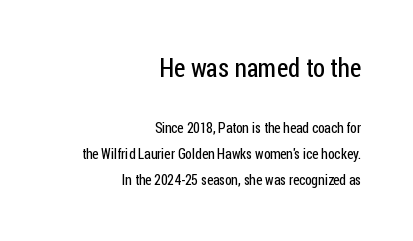
Bigger letters appear in the top chunk; the bottom chunk is reduced. Line endings align vertically; line beginnings do not. Is the letter spacing exaggerated? No — it looks like the ordinary default. This reads as an unemphasized weight, regular at the heaviest. You can tell it's not italic because the verticals are truly vertical.
